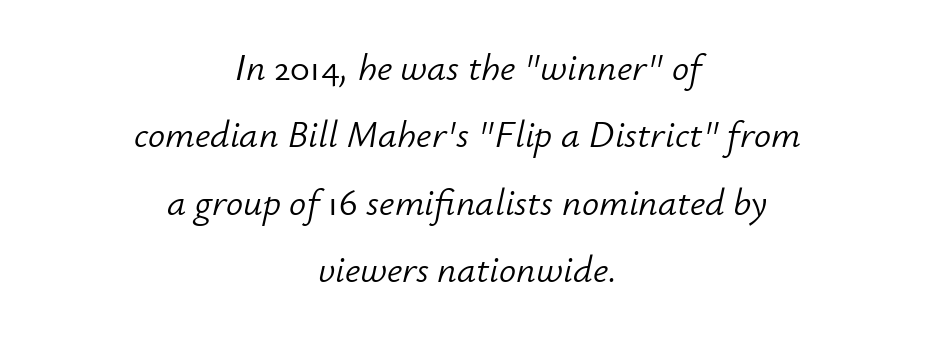
Q: Is the text bold? A: No.
Q: Is the text italic (slanted)? A: Yes, it leans right by about 12 degrees.
Q: Is the text underlined? A: No.
Q: How is the paragraph aligned? A: Centered.
Q: Is the spacing between letters normal or unusually wide? A: Normal.
Q: Width (condensed, normal, or wide)? A: Normal.
Q: Stroke contrast? A: Low.
Q: x-height? A: Small.
Q: Monospaced? A: No.
